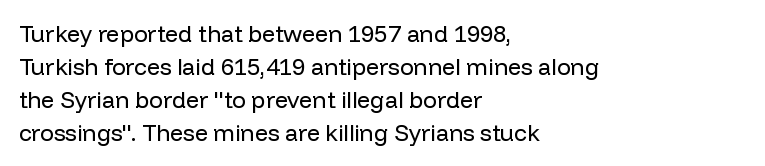
{"italic": "no", "bold": "no", "underline": "no", "align": "left", "line_spacing": "normal", "line_spacing_ratio": 1.43, "letter_spacing": "normal", "letter_spacing_em": 0.0, "glyph_px": 23}
